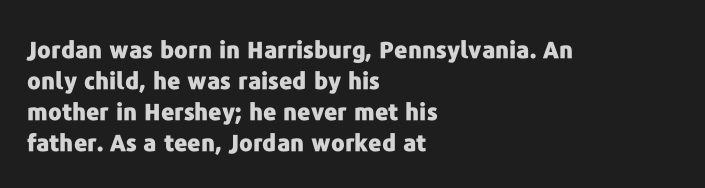
Caption: bold face, heavy strokes. Compared with typical body copy, the letter spacing here is the same. Line starts are locked; line ends wander. The axis of the letterforms is exactly vertical.
